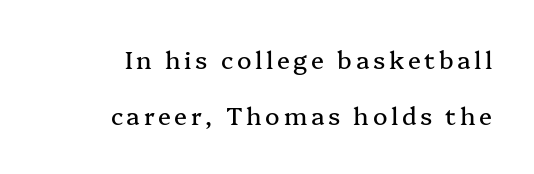
Q: Is the text italic (slanted)? A: No, it is upright.
Q: Is the text underlined? A: No.
Q: How is the paragraph aligned? A: Right-aligned.
Q: Is the spacing between lines tight, normal or loose? A: Loose.
